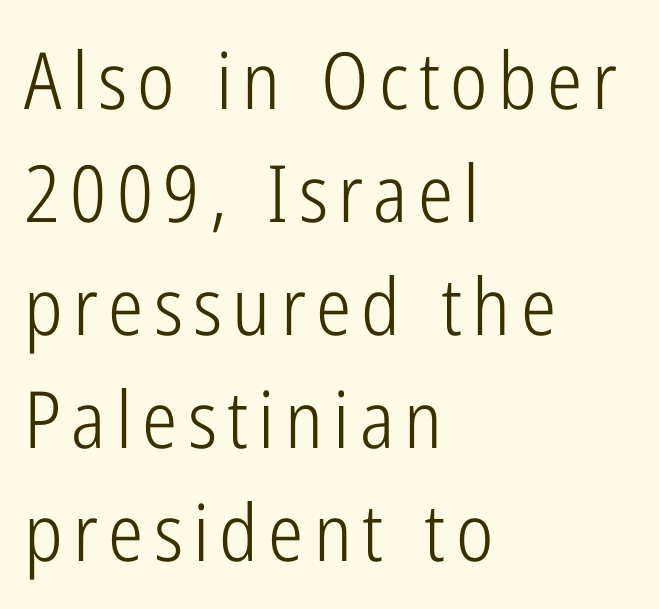
{"serif": "no", "italic": "no", "bold": "no", "weight": "light", "width": "condensed", "stroke_contrast": "low", "x_height": "medium", "monospaced": "no", "underline": "no", "align": "left", "line_spacing": "normal", "line_spacing_ratio": 1.43, "glyph_px": 79}
